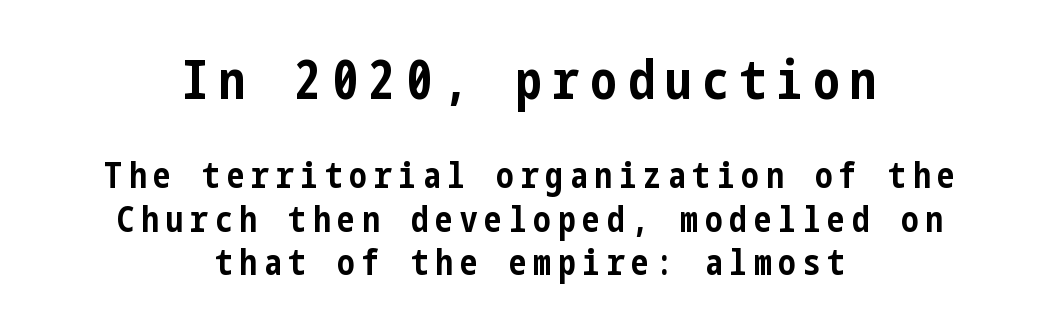
{"serif": "no", "italic": "no", "bold": "yes", "weight": "bold", "width": "condensed", "stroke_contrast": "low", "x_height": "medium", "underline": "no", "align": "center", "line_spacing_ratio": 1.24, "letter_spacing": "wide", "letter_spacing_em": 0.2, "larger_block": "first", "size_ratio": 1.51, "glyph_px": 53}
